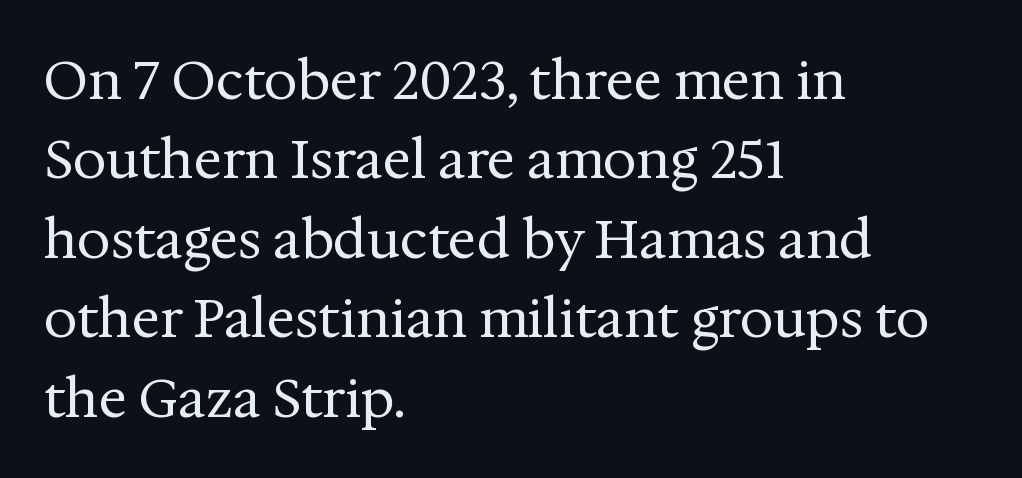
The axis of the letterforms is exactly vertical. This is serif lettering, the kind often seen in printed books. A clean baseline with only descenders dipping below it. Which margin do the lines hug? The left one — the right edge is uneven. The vertical gap from one line to the next is medium.
